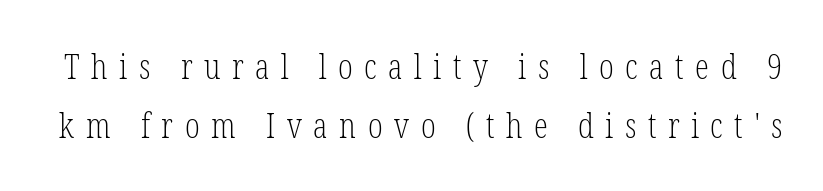
The image shows 35 px light, condensed serif type, upright; set normal line spacing (1.69x), unusually wide letter spacing (+0.33 em), not underlined; low stroke contrast and a medium x-height.
